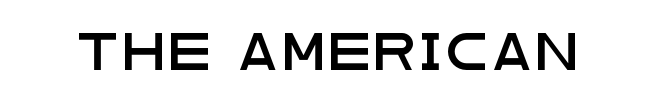
This is sans-serif lettering, the kind often seen on screens and signage. Italic? Not at all — the glyphs are vertical. Each row of text sits above clean, open space. The letters advance in unequal steps, a hallmark of proportional type.
